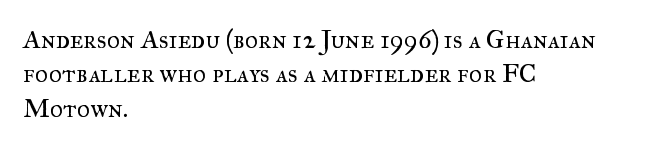
Leftover space on each line is placed entirely after the last word. Notice how the stems are strictly vertical — no italics here. The rendering uses a moderate line-height, typical for paragraphs. Underlining? Definitely not there. A light-to-regular cut is what we see here.
